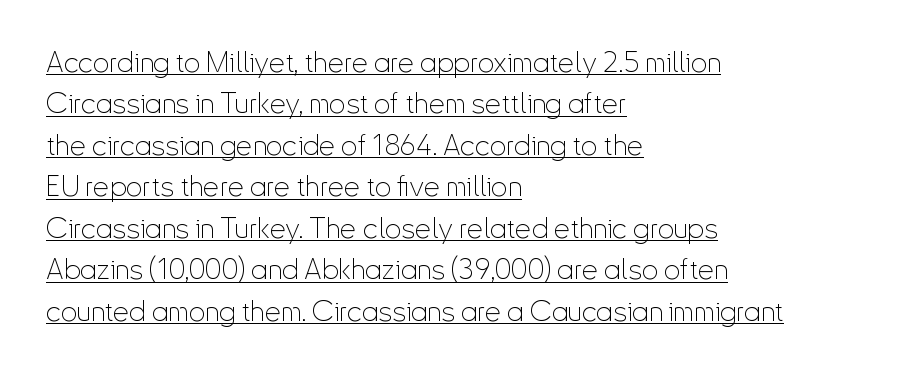
{"serif": "no", "italic": "no", "bold": "no", "weight": "thin", "width": "condensed", "stroke_contrast": "low", "x_height": "small", "monospaced": "no", "underline": "yes", "align": "left", "line_spacing": "normal", "line_spacing_ratio": 1.43, "letter_spacing": "normal", "letter_spacing_em": 0.0, "glyph_px": 29}
